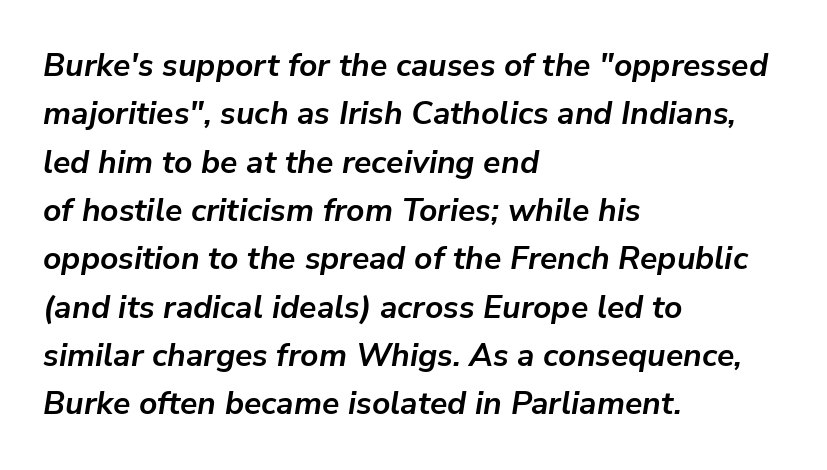
The glyphs are unaccompanied by any horizontal stroke below them. Is there much room between lines? A standard amount, neither cramped nor airy. Typeset ragged right — the left edge is the straight one. Nothing unusual about the tracking: characters are spaced as the font intends. Is the type slanted? Yes — the strokes lean at a clear angle.
